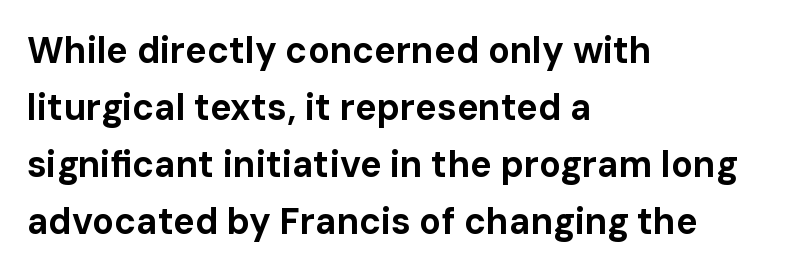
It's the straight-up-and-down kind of type. The strip under each line holds only bare page. The text was rendered using a sans face with plain stroke endings. The line texture is even and compact thanks to regular tracking. Stroke thickness is high; the sample reads as a true bold.
